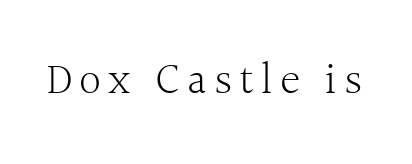
Each stroke keeps to a modest, everyday thickness or less. The axis of the letterforms is exactly vertical. In terms of letterform style, serifs are clearly present. You could not count columns in this text — the font is proportionally spaced. Clear beneath every line of the passage.
